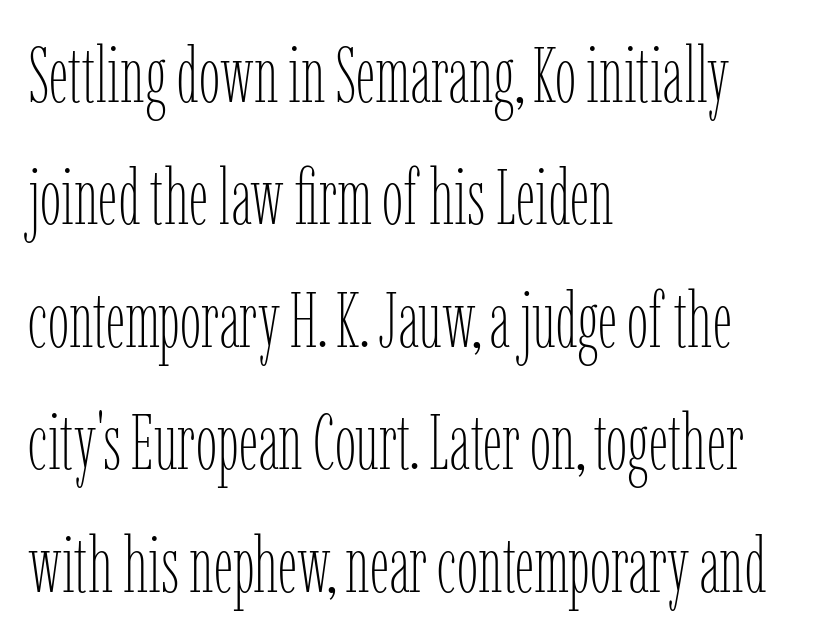
Do the letters lean? They stand straight. This sample is left-justified, so line endings fall wherever the words run out. Students, note that the glyphs here touch the page at normal intervals. A normal amount of white space separates one row of letters from the next. The gap between lines stays unmarked.
